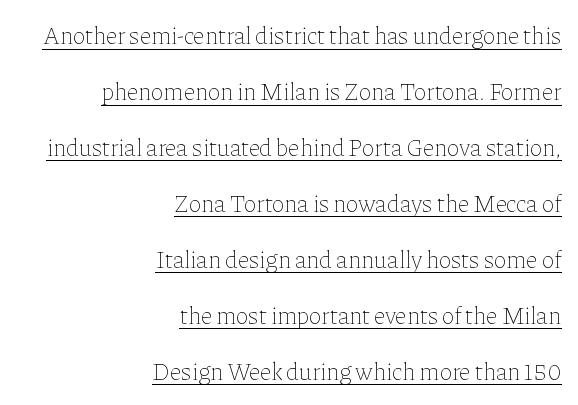
{"italic": "no", "bold": "no", "underline": "yes", "align": "right", "line_spacing": "loose", "line_spacing_ratio": 2.33, "letter_spacing": "normal", "letter_spacing_em": 0.0, "glyph_px": 24}
